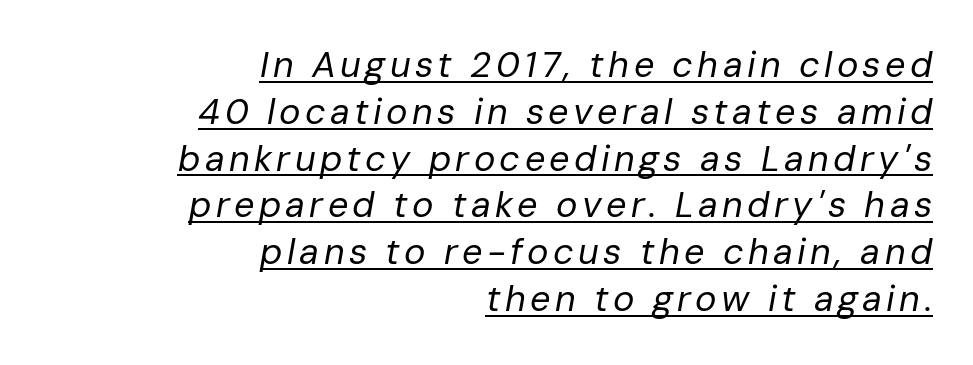
This sample is right-justified, so line beginnings fall wherever the words allow. Stroke mass is kept to a normal reading level or below. Is there an underline? Yes — a line sits under the letters. You can tell it's italic because the verticals aren't actually vertical. The rendering uses natural spacing where letterforms have individual widths. The vertical gap from one line to the next is medium.
